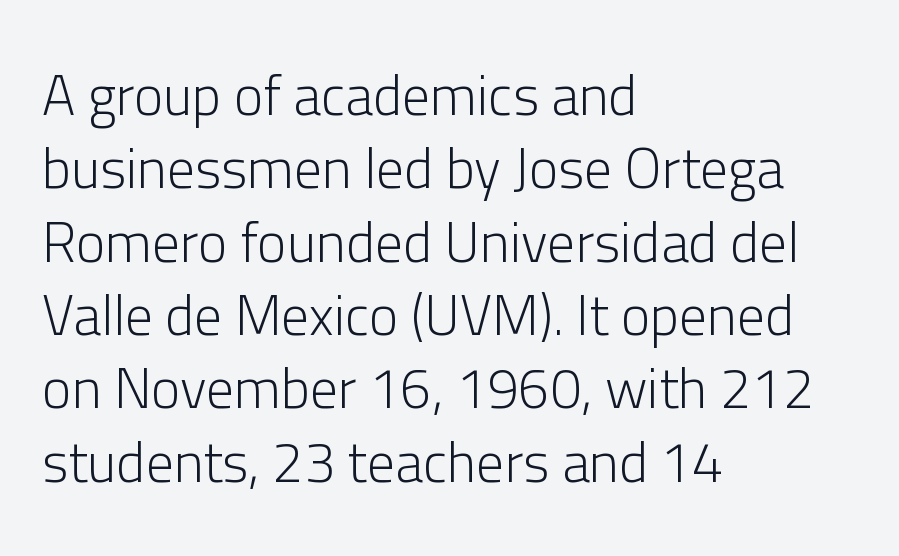
How would I describe the line gaps? Plain and ordinary. A typesetter would call this proportional, since set widths differ per character. Nobody drew a line under any word here. Serif or sans? Sans — the stroke terminals are bare. These lines keep a tight, regular rhythm from letter to letter.
